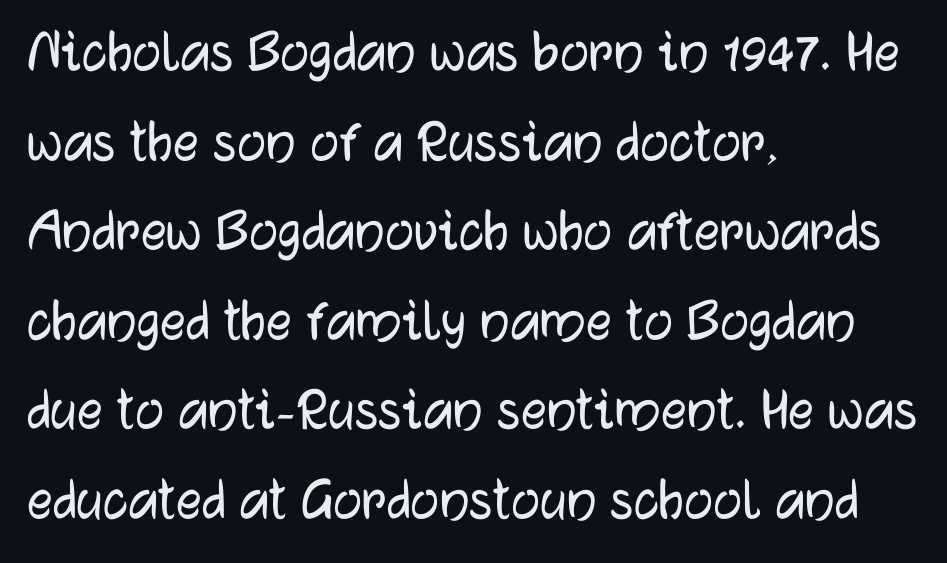
The image shows 64 px sans-serif type, upright; set left-aligned, normal line spacing (1.4x), normal letter spacing, not underlined; low stroke contrast and a medium x-height.
